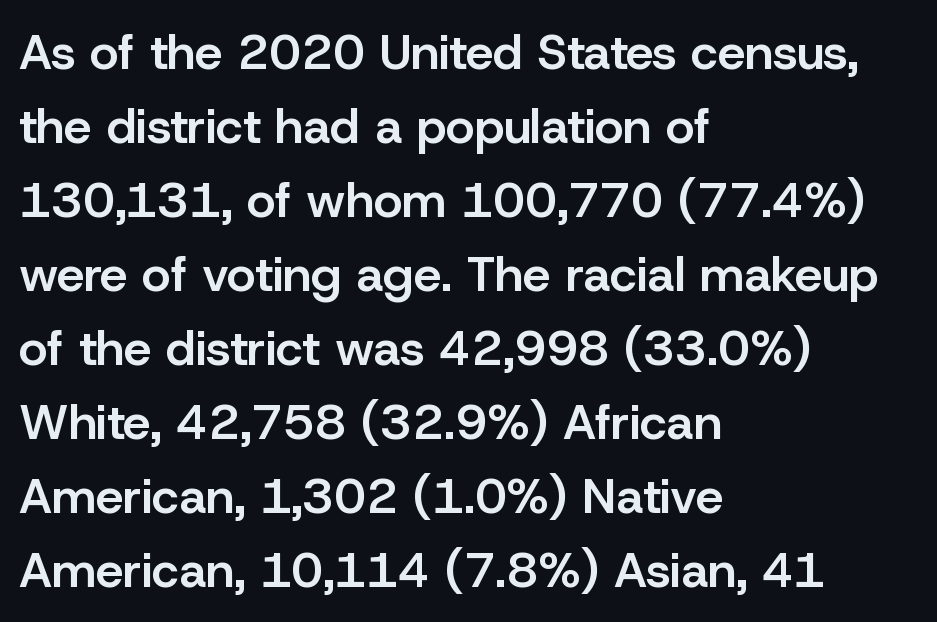
{"serif": "no", "italic": "no", "bold": "semi", "weight": "semibold", "width": "normal", "stroke_contrast": "low", "x_height": "medium", "monospaced": "no", "underline": "no", "align": "left", "line_spacing": "normal", "line_spacing_ratio": 1.51, "letter_spacing": "normal", "letter_spacing_em": 0.0, "glyph_px": 49}
